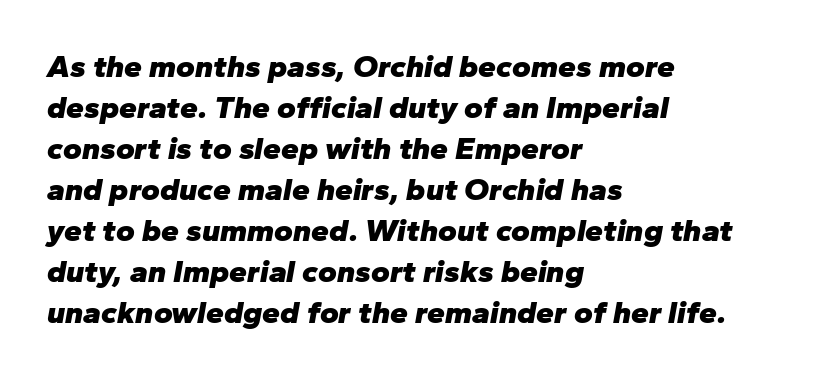
{"italic": "yes", "lean": "right", "slant_degrees": 10, "bold": "yes", "weight": "heavy", "width": "normal", "stroke_contrast": "low", "x_height": "medium", "monospaced": "no", "underline": "no", "align": "left", "line_spacing": "normal", "line_spacing_ratio": 1.28, "letter_spacing": "normal", "letter_spacing_em": 0.0, "glyph_px": 32}
